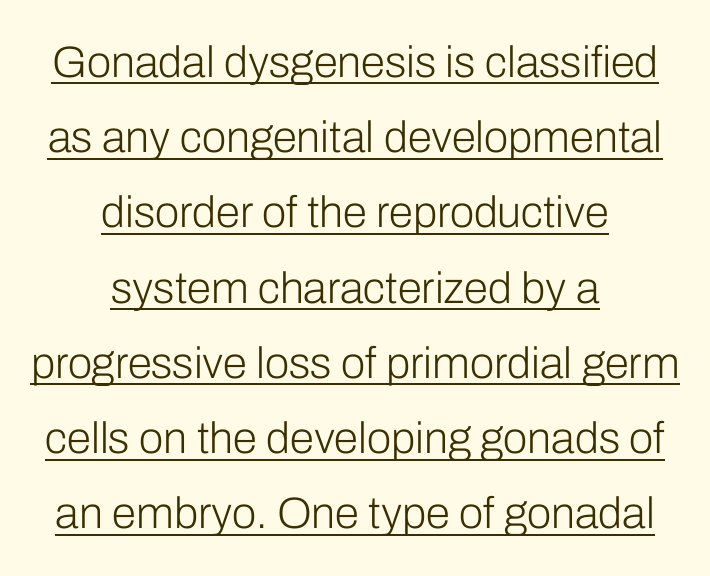
{"serif": "no", "italic": "no", "bold": "no", "weight": "light", "width": "normal", "stroke_contrast": "low", "x_height": "medium", "monospaced": "no", "underline": "yes", "align": "center", "line_spacing_ratio": 1.71, "letter_spacing": "normal", "letter_spacing_em": 0.0, "glyph_px": 44}
